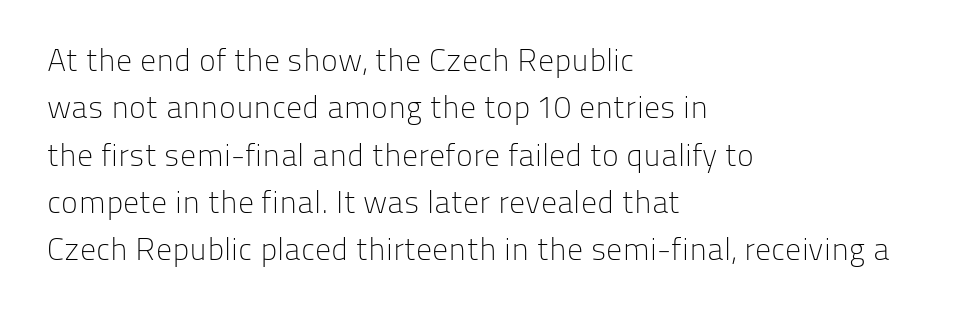
Q: Is the text bold? A: No.
Q: Is the text italic (slanted)? A: No, it is upright.
Q: Is the typeface a serif or a sans-serif typeface? A: Sans-serif.
Q: Is the text underlined? A: No.
Q: How is the paragraph aligned? A: Left-aligned.
Q: Is the spacing between letters normal or unusually wide? A: Normal.
Q: Is the spacing between lines tight, normal or loose? A: Normal.
Q: Width (condensed, normal, or wide)? A: Normal.
Q: Stroke contrast? A: Low.
Q: x-height? A: Medium.
Q: Monospaced? A: No.
